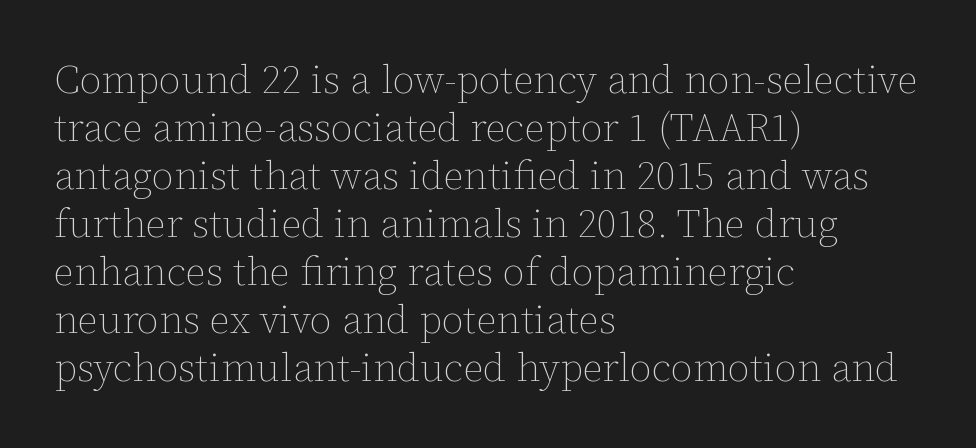
Q: Is the text bold? A: No.
Q: Is the text italic (slanted)? A: No, it is upright.
Q: Is the text underlined? A: No.
Q: How is the paragraph aligned? A: Left-aligned.
Q: Is the spacing between letters normal or unusually wide? A: Normal.
Q: Width (condensed, normal, or wide)? A: Normal.
Q: Stroke contrast? A: Low.
Q: x-height? A: Medium.
Q: Monospaced? A: No.
